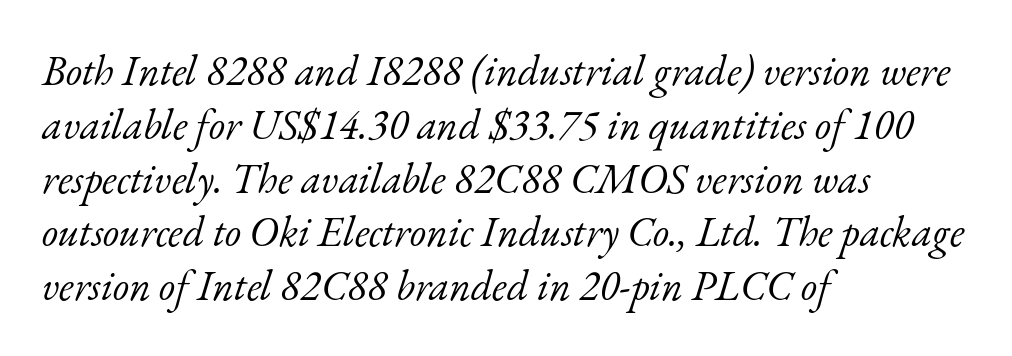
Q: Is the text bold? A: No.
Q: Is the text italic (slanted)? A: Yes, it leans right by about 17 degrees.
Q: Is the typeface a serif or a sans-serif typeface? A: Serif.
Q: Is the text underlined? A: No.
Q: How is the paragraph aligned? A: Left-aligned.
Q: Is the spacing between letters normal or unusually wide? A: Normal.
Q: Is the spacing between lines tight, normal or loose? A: Normal.
Q: Width (condensed, normal, or wide)? A: Normal.
Q: Stroke contrast? A: Low.
Q: x-height? A: Small.
Q: Monospaced? A: No.
